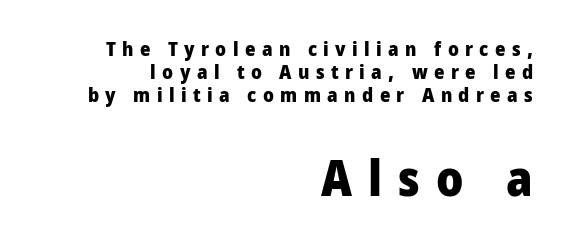
The image shows 50 px heavy, condensed sans-serif type, upright; set right-aligned, line spacing 1.16x, unusually wide letter spacing (+0.32 em), not underlined; the second (bottom) block is 2.5x larger; low stroke contrast and a large x-height.
